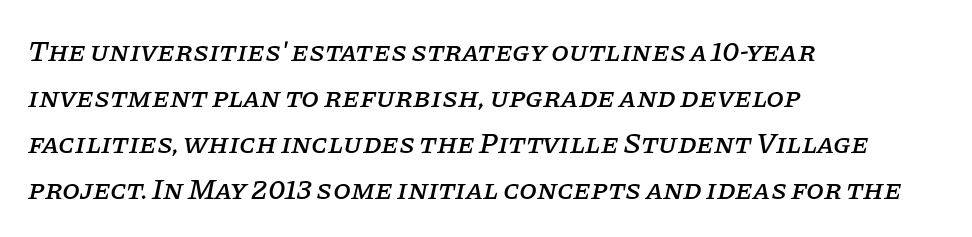
{"serif": "yes", "italic": "yes", "lean": "right", "slant_degrees": 11, "width": "normal", "stroke_contrast": "low", "x_height": "large", "monospaced": "no", "underline": "no", "align": "left", "line_spacing": "normal", "line_spacing_ratio": 1.59, "letter_spacing": "normal", "letter_spacing_em": 0.0, "glyph_px": 29}
